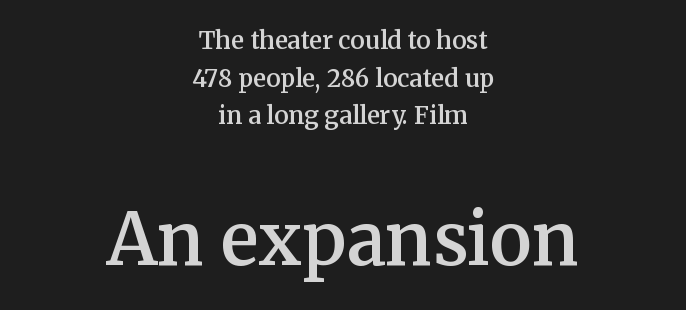
The rag falls on both sides of this text block equally. Old-style or modern, the face here clearly has serifs. If you squint, the bottom block still reads clearly — it's the larger of the two. Regular leading. A fair bit of extra ink — the face is semibold, not bold.
